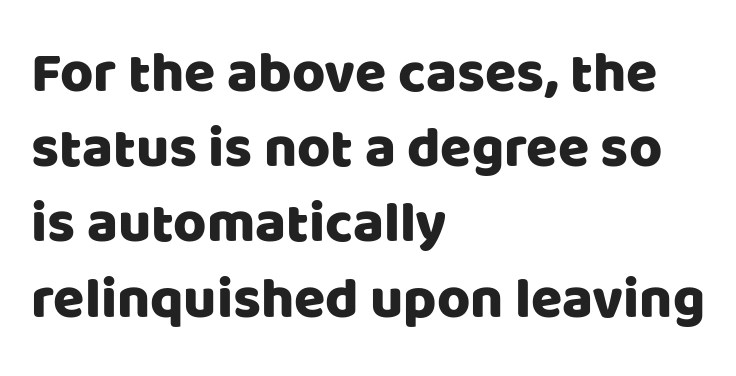
In CSS terms this would be text-align: left. These lines keep a tight, regular rhythm from letter to letter. Normally led — the rows are evenly, conventionally spaced. Looks like regular typesetting: each glyph gets only the width it needs. Regarding serifs, this sample does without them.
